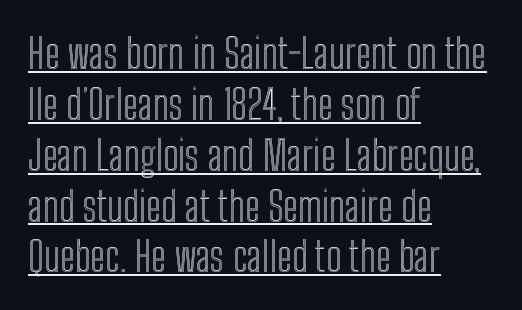
The image shows 41 px condensed type, upright; set left-aligned, line spacing 1.24x, normal letter spacing, underlined; a medium x-height.
